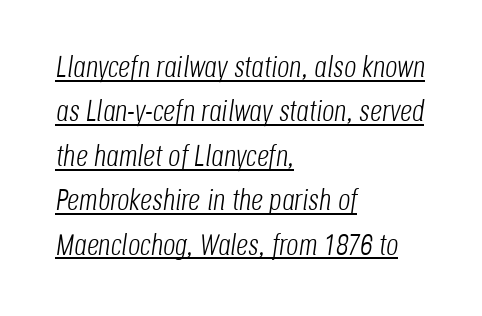
The image shows 30 px light, condensed type, italic (leaning right); set left-aligned, normal line spacing (1.48x), normal letter spacing, underlined; low stroke contrast and a large x-height.
